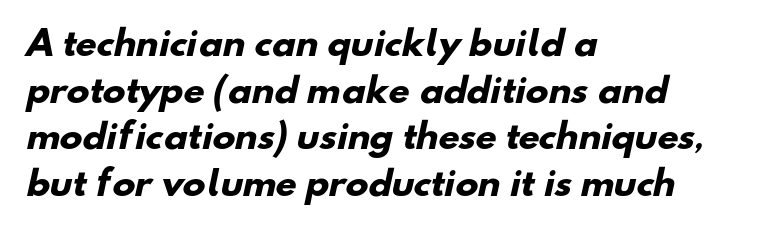
{"serif": "no", "bold": "yes", "weight": "heavy", "width": "normal", "stroke_contrast": "low", "x_height": "small", "monospaced": "no", "underline": "no", "align": "left", "line_spacing": "normal", "line_spacing_ratio": 1.37, "letter_spacing": "normal", "letter_spacing_em": 0.0, "glyph_px": 34}
